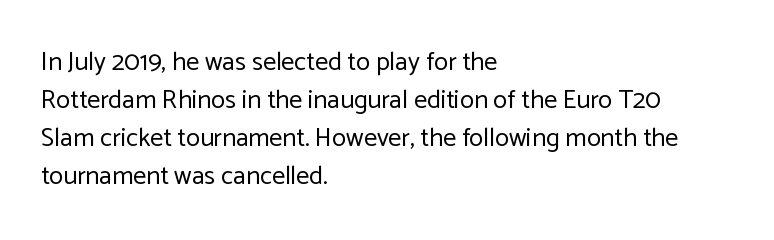
{"italic": "no", "bold": "no", "underline": "no", "align": "left", "line_spacing": "normal", "line_spacing_ratio": 1.46, "letter_spacing": "normal", "letter_spacing_em": 0.0, "glyph_px": 26}
